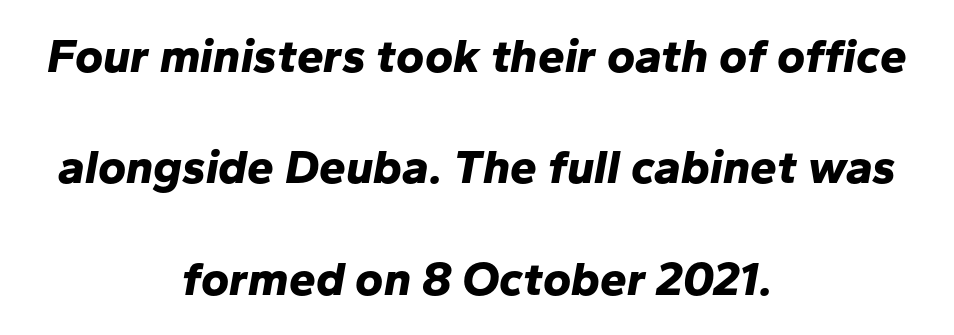
{"italic": "yes", "lean": "right", "slant_degrees": 10, "bold": "yes", "weight": "bold", "width": "normal", "stroke_contrast": "low", "x_height": "medium", "monospaced": "no", "underline": "no", "align": "center", "line_spacing": "loose", "line_spacing_ratio": 2.32, "letter_spacing": "normal", "letter_spacing_em": 0.0, "glyph_px": 48}
